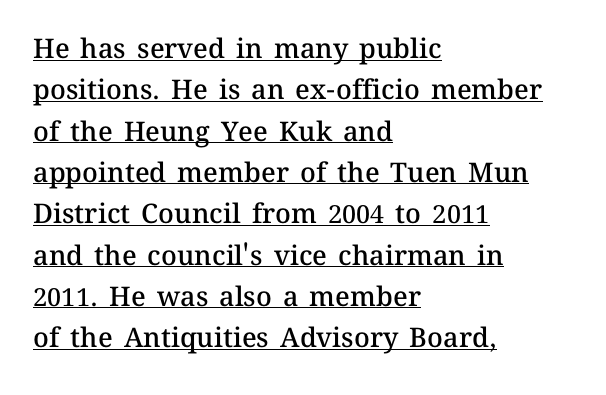
The image shows 27 px text type, upright; set left-aligned, normal line spacing (1.53x), normal letter spacing, underlined.
